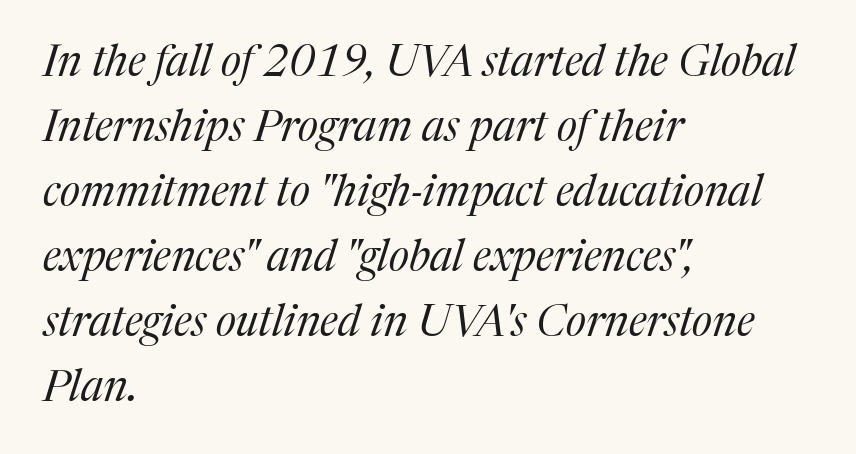
The image shows 43 px regular-weight serif type, italic (leaning right); set left-aligned, normal line spacing (1.51x), normal letter spacing, not underlined; medium stroke contrast and a medium x-height.
